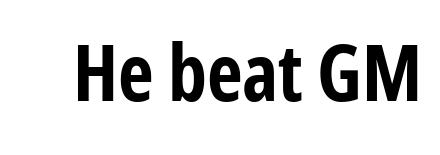
{"serif": "no", "italic": "no", "bold": "yes", "weight": "bold", "width": "condensed", "stroke_contrast": "low", "x_height": "medium", "monospaced": "no", "underline": "no", "letter_spacing": "normal", "letter_spacing_em": 0.0, "glyph_px": 78}
